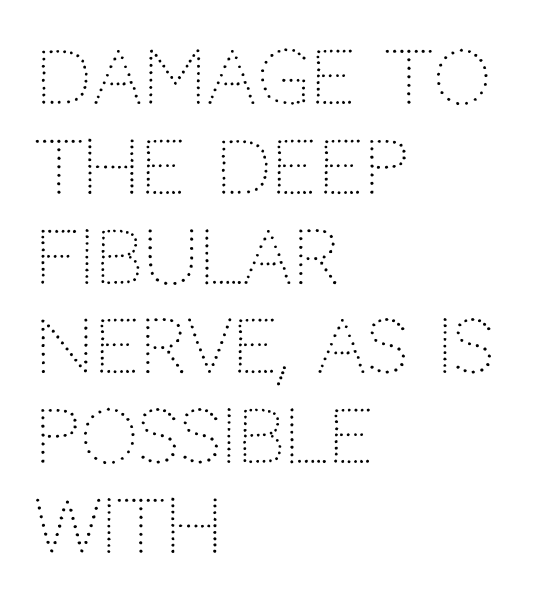
The image shows 73 px light sans-serif type, upright; set left-aligned, line spacing 1.23x, normal letter spacing, not underlined; low stroke contrast and a large x-height.
